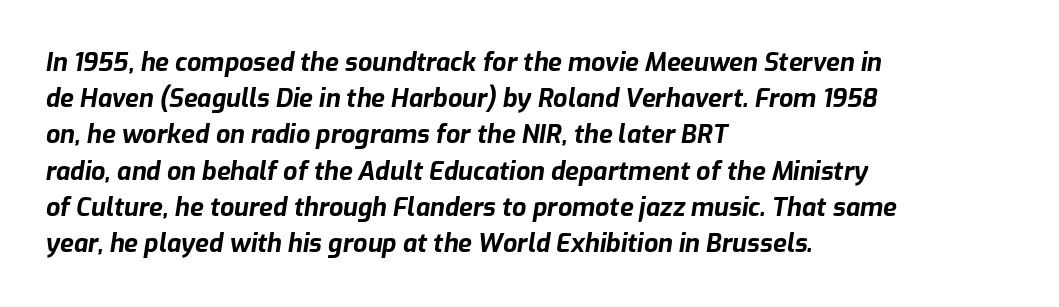
Q: Is the text bold? A: Yes.
Q: Is the text italic (slanted)? A: Yes, it leans right by about 9 degrees.
Q: Is the text underlined? A: No.
Q: How is the paragraph aligned? A: Left-aligned.
Q: Is the spacing between letters normal or unusually wide? A: Normal.
Q: Is the spacing between lines tight, normal or loose? A: Normal.
